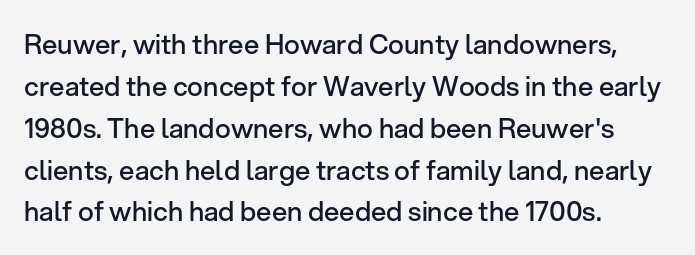
Has an underline been added? It has not. Look at the stroke-to-counter ratio: somewhat heavy, a semibold. Style check: upright. The letterforms sit shoulder to shoulder at normal distance. The paragraph has a hard left edge and a soft right edge.
